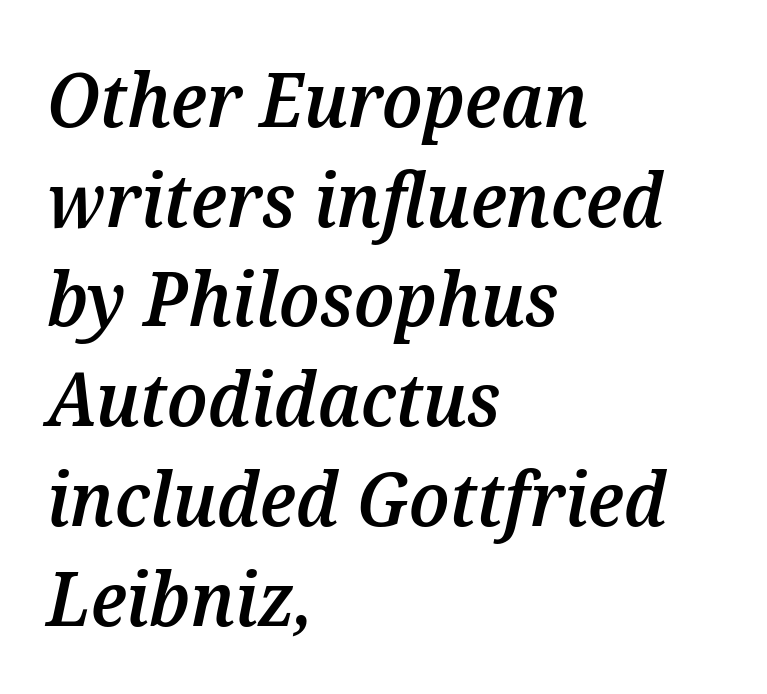
Q: Is the text bold? A: Semi-bold.
Q: Is the text italic (slanted)? A: Yes, it leans right by about 12 degrees.
Q: Is the text underlined? A: No.
Q: How is the paragraph aligned? A: Left-aligned.
Q: Is the spacing between letters normal or unusually wide? A: Normal.
Q: Is the spacing between lines tight, normal or loose? A: Normal.
Q: Width (condensed, normal, or wide)? A: Normal.
Q: Stroke contrast? A: Medium.
Q: x-height? A: Medium.
Q: Monospaced? A: No.
